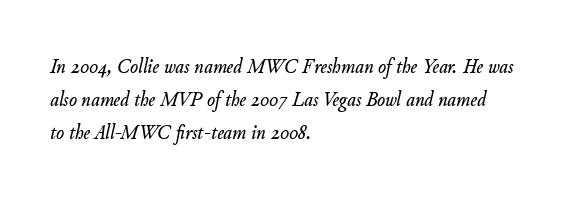
{"italic": "yes", "lean": "right", "slant_degrees": 11, "underline": "no", "align": "left", "line_spacing": "normal", "line_spacing_ratio": 1.58, "letter_spacing": "normal", "letter_spacing_em": 0.0, "glyph_px": 21}
